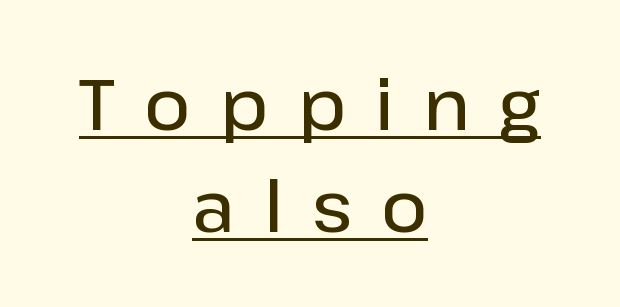
Q: Is the text bold? A: Semi-bold.
Q: Is the text italic (slanted)? A: No, it is upright.
Q: Is the typeface a serif or a sans-serif typeface? A: Sans-serif.
Q: Is the text underlined? A: Yes.
Q: How is the paragraph aligned? A: Centered.
Q: Is the spacing between letters normal or unusually wide? A: Unusually wide.
Q: Is the spacing between lines tight, normal or loose? A: Normal.
Q: Width (condensed, normal, or wide)? A: Normal.
Q: Stroke contrast? A: Low.
Q: x-height? A: Medium.
Q: Monospaced? A: No.
